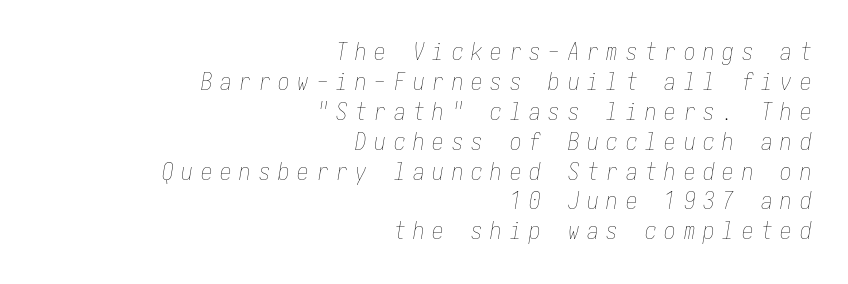
The typography opts for an oblique posture over an upright one. Only glyphs here, with clear space below each row. These lines sit exactly where default settings would place them. Letters have the restrained weight of plain body copy at most. All the whitespace from short lines collects on the left.
